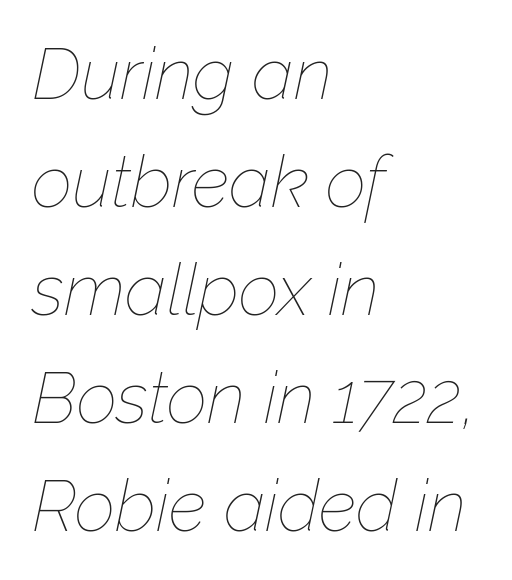
Q: Is the text bold? A: No.
Q: Is the text italic (slanted)? A: Yes, it leans right by about 12 degrees.
Q: Is the text underlined? A: No.
Q: How is the paragraph aligned? A: Left-aligned.
Q: Is the spacing between letters normal or unusually wide? A: Normal.
Q: Is the spacing between lines tight, normal or loose? A: Normal.
Q: Width (condensed, normal, or wide)? A: Normal.
Q: Stroke contrast? A: Low.
Q: x-height? A: Medium.
Q: Monospaced? A: No.
